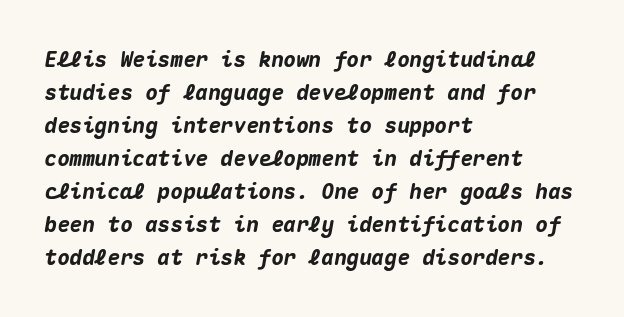
The image shows 21 px bold type, italic (leaning right); set left-aligned, normal line spacing (1.57x), normal letter spacing, not underlined.
